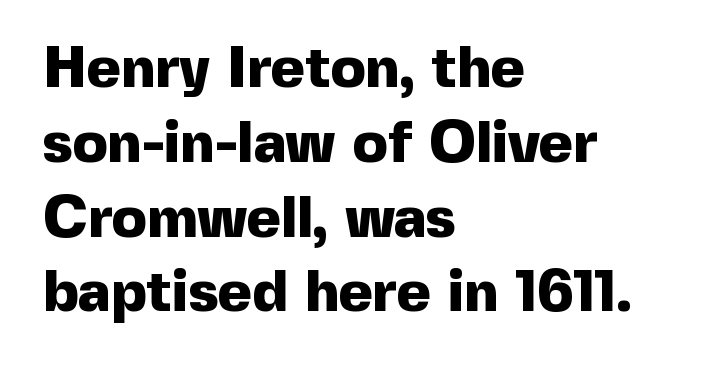
{"serif": "no", "italic": "no", "bold": "yes", "weight": "heavy", "width": "normal", "x_height": "medium", "monospaced": "no", "underline": "no", "align": "left", "line_spacing": "normal", "line_spacing_ratio": 1.29, "letter_spacing": "normal", "letter_spacing_em": 0.0, "glyph_px": 58}
